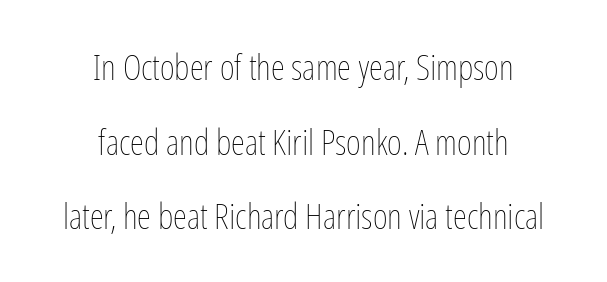
Q: Is the text bold? A: No.
Q: Is the text italic (slanted)? A: No, it is upright.
Q: Is the text underlined? A: No.
Q: How is the paragraph aligned? A: Centered.
Q: Is the spacing between letters normal or unusually wide? A: Normal.
Q: Is the spacing between lines tight, normal or loose? A: Loose.
Q: Width (condensed, normal, or wide)? A: Condensed.
Q: Stroke contrast? A: Low.
Q: x-height? A: Medium.
Q: Monospaced? A: No.
